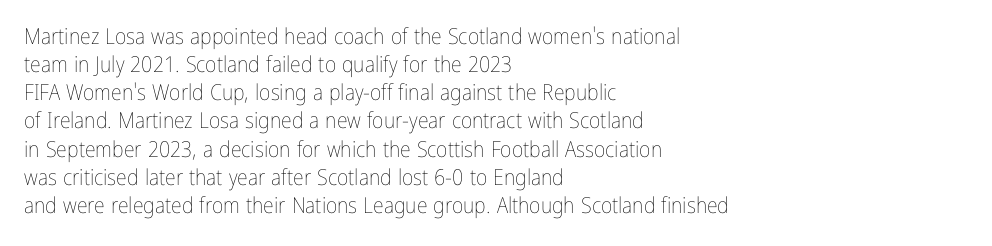
The image shows 22 px text type, upright; set left-aligned, normal line spacing (1.28x), normal letter spacing, not underlined.
